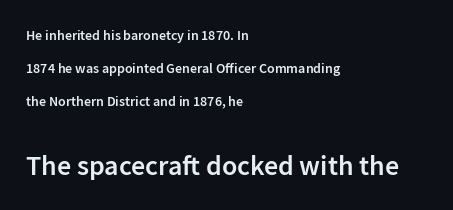
Spacing verdict: proportional, widths tailored to each character. Semibold letterforms, between regular and bold. Short note: letters normally spaced. If you drew a line through each stem, it would be perfectly vertical. Top chunk: small. Bottom chunk: large.
